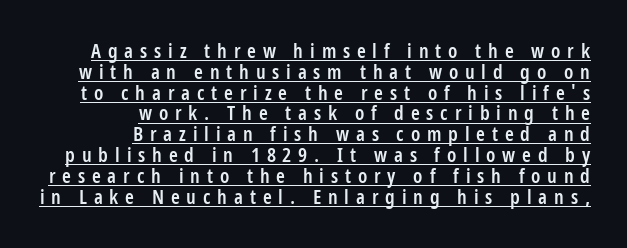
Italic? Not at all — the glyphs are vertical. Students, observe: this is what under-led, compact text looks like. Tracking value appears strongly positive — letters spread wide. Every row of glyphs terminates at an identical x-position on the right. I'd describe the lettering as semibold — firm but not a full bold. A continuous stroke trails under the words, as in a hyperlink.
